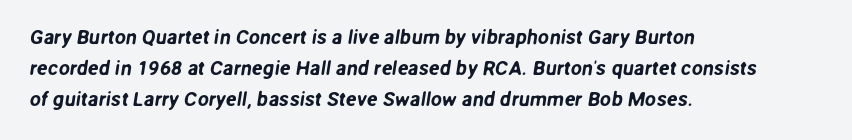
The rendering uses a moderate line-height, typical for paragraphs. The rendering keeps characters at their native spacing. Teacher's note: observe the even left margin — that is flush-left alignment. The string is rendered with underlining switched off.
